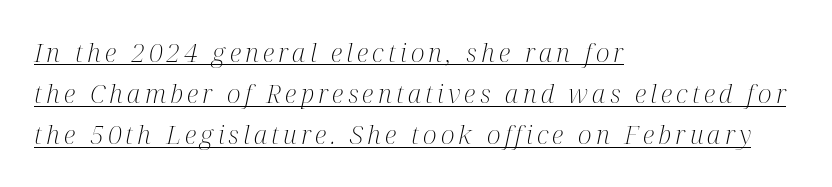
The rendering anchors every line to the left-hand side. A normal amount of white space separates one row of letters from the next. Weight class: somewhere from thin through regular. The sample's only ornament is a line tracing under the words.
